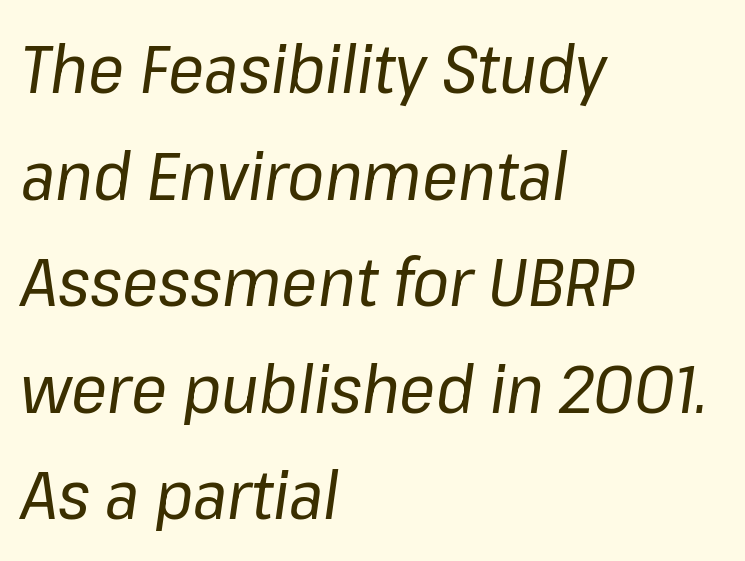
{"italic": "yes", "lean": "right", "slant_degrees": 8, "bold": "no", "weight": "regular", "width": "normal", "stroke_contrast": "low", "x_height": "medium", "monospaced": "no", "underline": "no", "align": "left", "line_spacing": "normal", "line_spacing_ratio": 1.59, "letter_spacing": "normal", "letter_spacing_em": 0.0, "glyph_px": 67}
